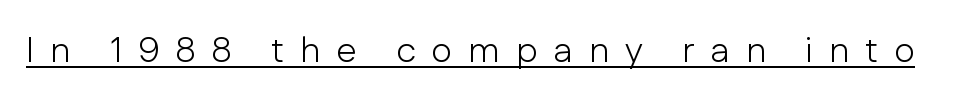
The image shows 36 px light sans-serif type, upright; set unusually wide letter spacing (+0.44 em), underlined; low stroke contrast and a medium x-height.
